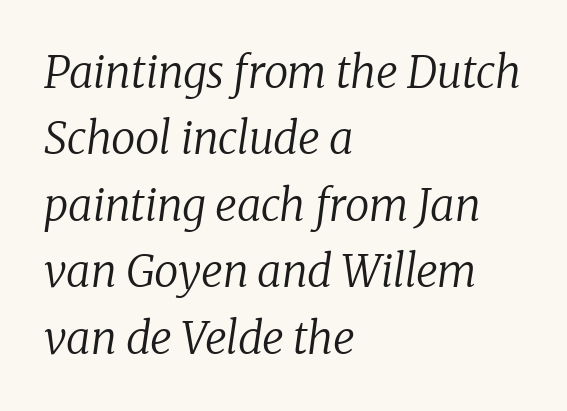
Interline gaps are of average width in this sample. A typesetter would mark this as italic. These lines are set flush left with a ragged right edge. A typesetter would label this face a serif. Default kerning and tracking; the words read as compact shapes.
